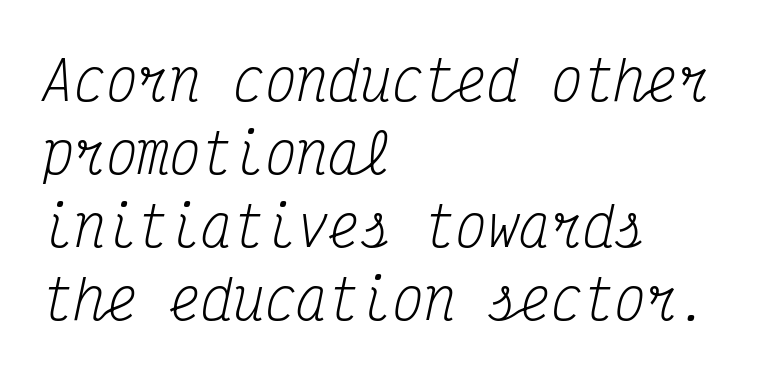
{"serif": "yes", "italic": "yes", "lean": "right", "slant_degrees": 12, "bold": "no", "weight": "regular", "width": "condensed", "stroke_contrast": "medium", "x_height": "medium", "monospaced": "yes", "underline": "no", "align": "left", "line_spacing": "normal", "line_spacing_ratio": 1.38, "letter_spacing": "normal", "letter_spacing_em": 0.0, "glyph_px": 53}
